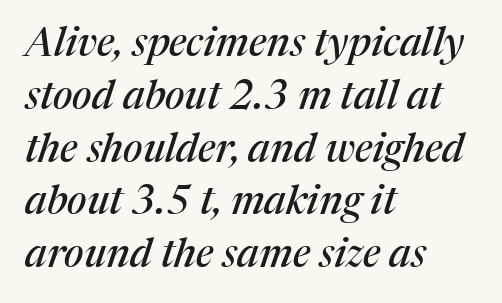
The image shows 40 px serif type, italic (leaning right); set left-aligned, normal line spacing (1.32x), normal letter spacing, not underlined; medium stroke contrast and a medium x-height.
